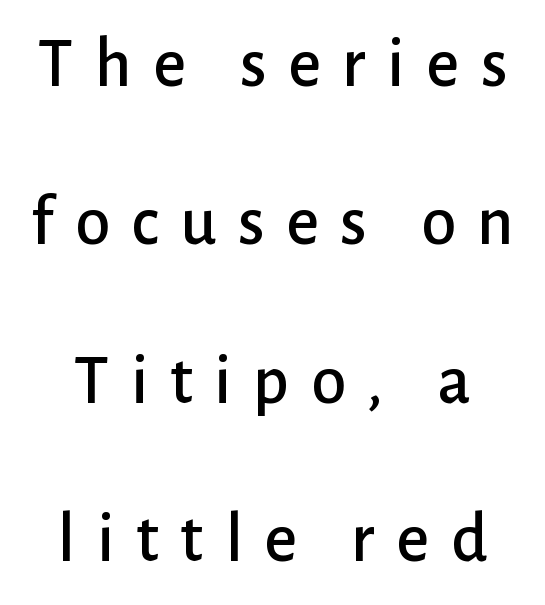
The image shows 71 px sans-serif type, upright; set loose line spacing (2.23x), unusually wide letter spacing (+0.3 em), not underlined; low stroke contrast and a medium x-height.
